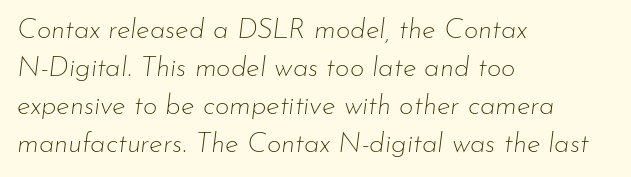
{"italic": "yes", "lean": "right", "slant_degrees": 7, "bold": "no", "weight": "thin", "width": "normal", "stroke_contrast": "low", "x_height": "small", "monospaced": "no", "underline": "no", "align": "left", "line_spacing": "normal", "line_spacing_ratio": 1.36, "letter_spacing": "normal", "letter_spacing_em": 0.0, "glyph_px": 28}
